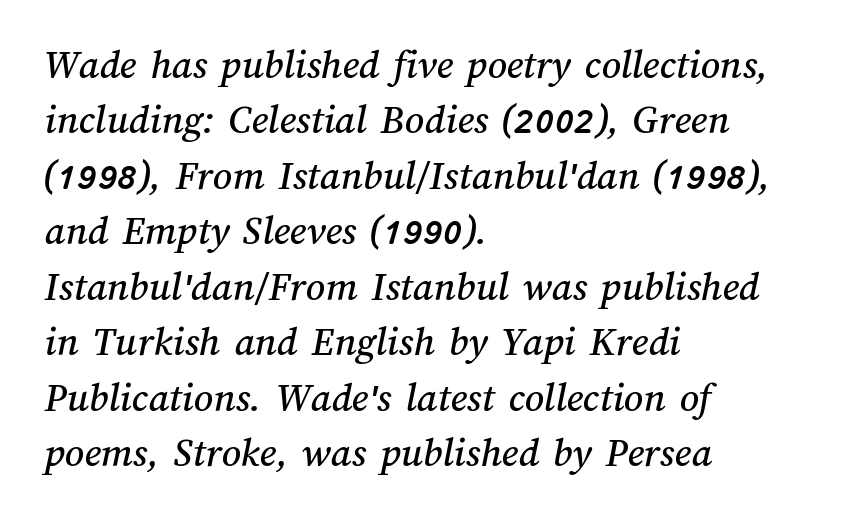
Q: Is the text underlined? A: No.
Q: How is the paragraph aligned? A: Left-aligned.
Q: Is the spacing between letters normal or unusually wide? A: Normal.
Q: Is the spacing between lines tight, normal or loose? A: Normal.
Q: Width (condensed, normal, or wide)? A: Normal.
Q: Stroke contrast? A: Medium.
Q: x-height? A: Medium.
Q: Monospaced? A: No.
